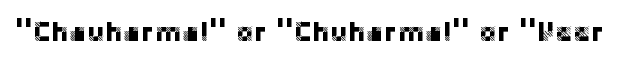
Q: Is the text italic (slanted)? A: No, it is upright.
Q: Is the text underlined? A: No.
Q: Is the spacing between letters normal or unusually wide? A: Normal.
